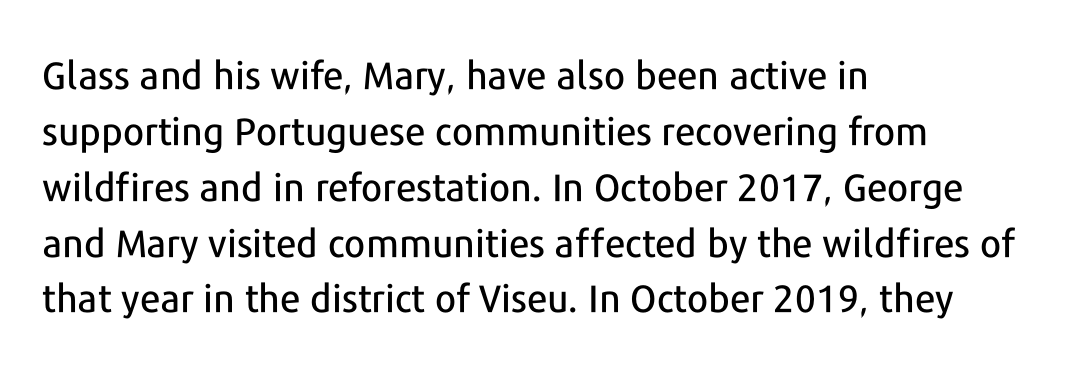
The image shows 38 px sans-serif type, upright; set left-aligned, normal line spacing (1.47x), normal letter spacing, not underlined; low stroke contrast and a medium x-height.
